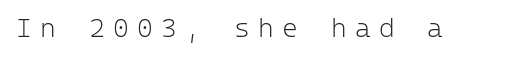
The cut favours lightness, reaching ordinary text weight at its darkest. It's the straight-up-and-down kind of type. There is plenty of visible air inserted between adjacent glyphs. Anything drawn beneath the words? Only blank space.
